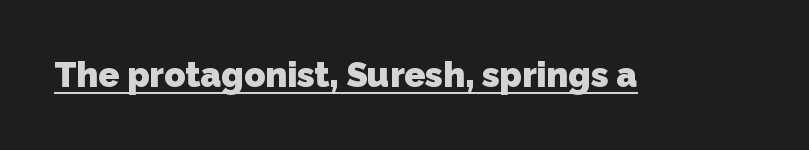
Q: Is the text bold? A: Yes.
Q: Is the typeface a serif or a sans-serif typeface? A: Sans-serif.
Q: Is the text underlined? A: Yes.
Q: Is the spacing between letters normal or unusually wide? A: Normal.
Q: Width (condensed, normal, or wide)? A: Normal.
Q: Stroke contrast? A: Low.
Q: x-height? A: Medium.
Q: Monospaced? A: No.
